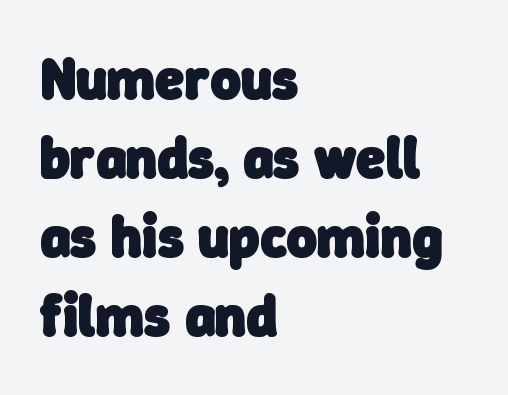
The image shows 58 px heavy sans-serif type; set left-aligned, normal line spacing (1.36x), normal letter spacing, not underlined; low stroke contrast and a medium x-height.
